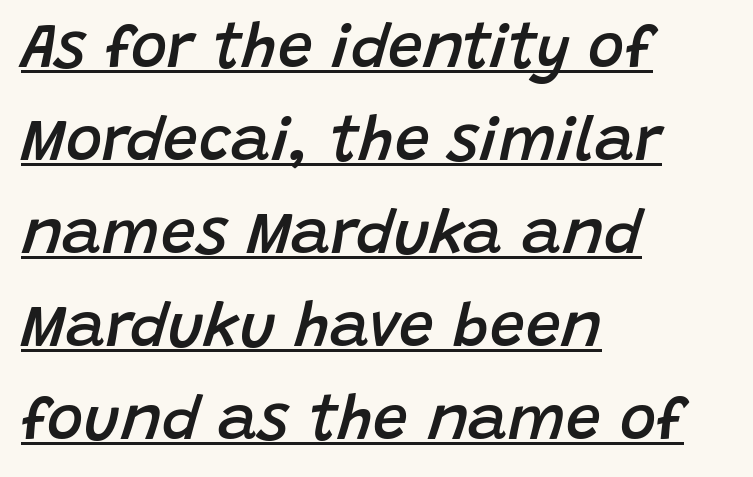
The image shows 62 px semibold type, italic (leaning right); set left-aligned, normal line spacing (1.5x), normal letter spacing, underlined; low stroke contrast and a large x-height.
